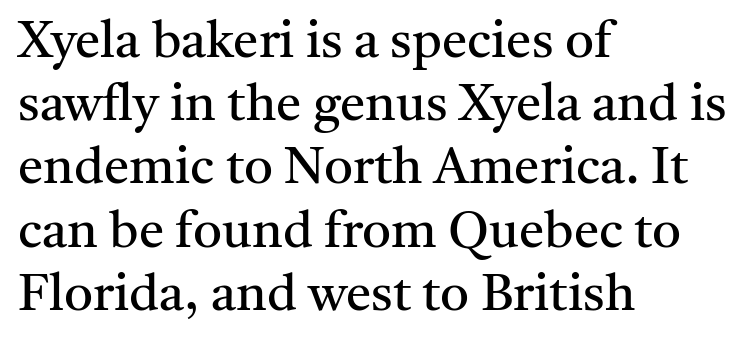
The image shows 51 px regular-weight serif type, upright; set left-aligned, line spacing 1.24x, normal letter spacing, not underlined; medium stroke contrast and a medium x-height.
